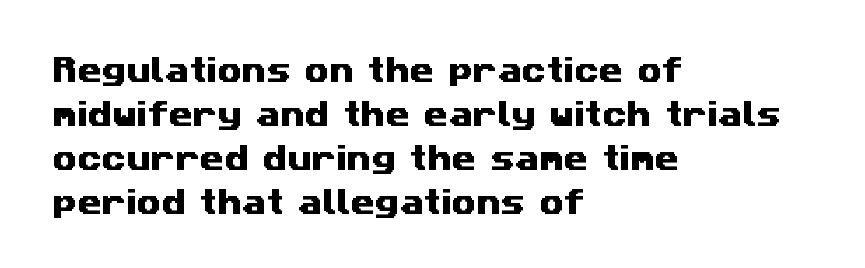
The image shows 28 px wide sans-serif type; set left-aligned, normal line spacing (1.57x), normal letter spacing, not underlined; medium stroke contrast and a medium x-height.
